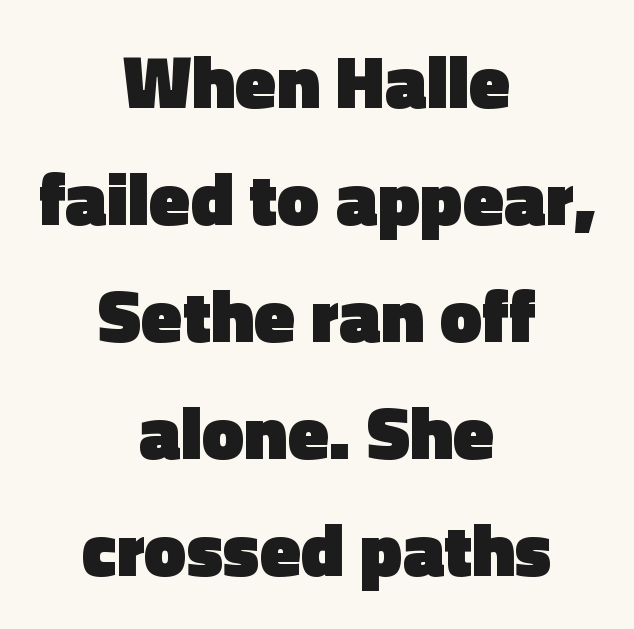
{"serif": "no", "italic": "no", "bold": "yes", "weight": "heavy", "width": "normal", "x_height": "medium", "monospaced": "no", "underline": "no", "align": "center", "line_spacing": "normal", "line_spacing_ratio": 1.56, "letter_spacing": "normal", "letter_spacing_em": 0.0, "glyph_px": 75}
